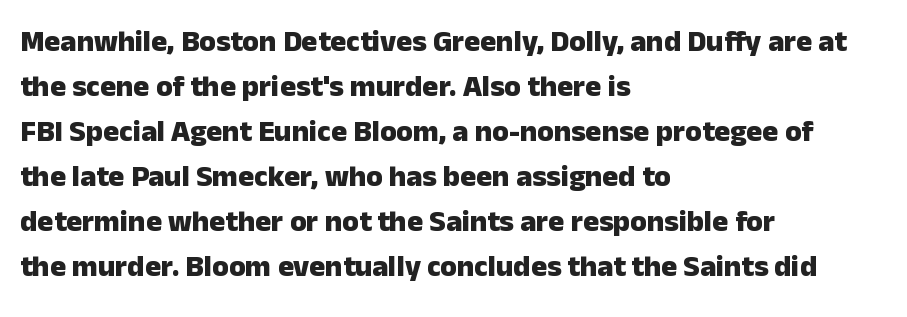
Weight: bold. Tracking value appears to be zero — textbook default spacing. Posture: upright roman. Just letters on the line, the space beneath them empty. The letters advance in unequal steps, a hallmark of proportional type. The rendering anchors every line to the left-hand side.
